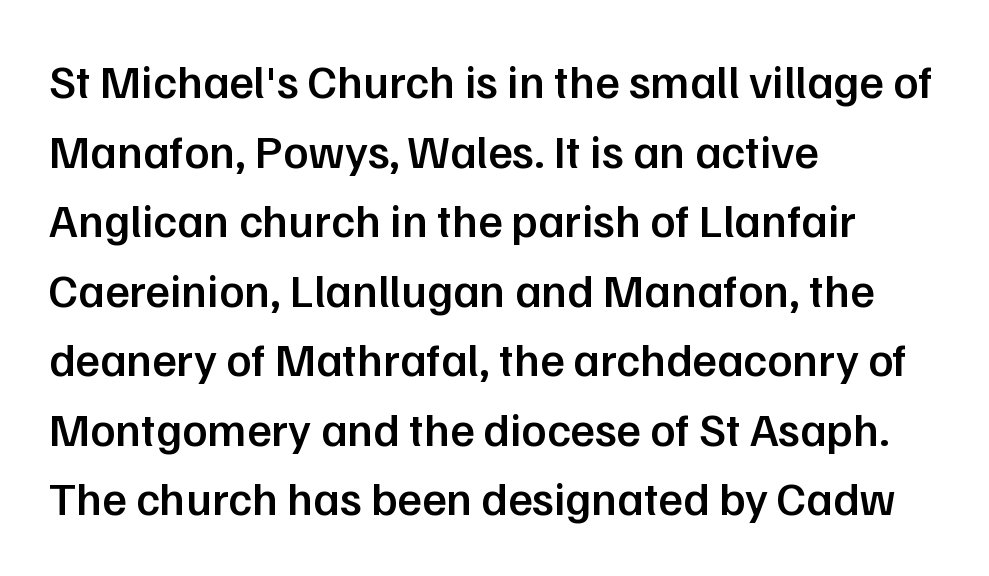
Q: Is the text bold? A: Semi-bold.
Q: Is the text italic (slanted)? A: No, it is upright.
Q: Is the typeface a serif or a sans-serif typeface? A: Sans-serif.
Q: Is the text underlined? A: No.
Q: How is the paragraph aligned? A: Left-aligned.
Q: Is the spacing between letters normal or unusually wide? A: Normal.
Q: Is the spacing between lines tight, normal or loose? A: Normal.
Q: Width (condensed, normal, or wide)? A: Normal.
Q: Stroke contrast? A: Low.
Q: x-height? A: Medium.
Q: Monospaced? A: No.
